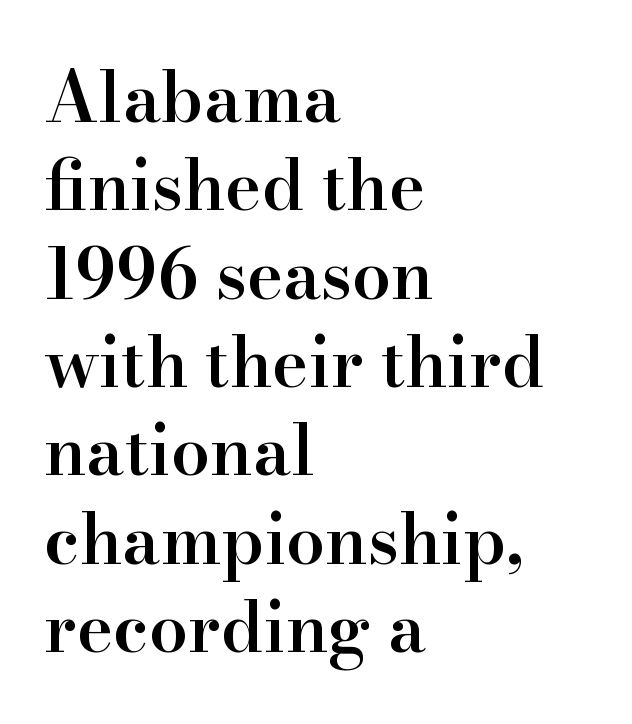
The image shows 69 px semibold serif type, upright; set left-aligned, normal line spacing (1.28x), normal letter spacing, not underlined; high stroke contrast and a small x-height.
